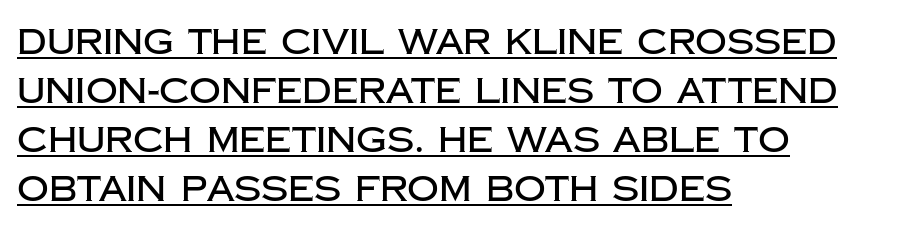
Q: Is the text italic (slanted)? A: No, it is upright.
Q: Is the typeface a serif or a sans-serif typeface? A: Sans-serif.
Q: Is the text underlined? A: Yes.
Q: How is the paragraph aligned? A: Left-aligned.
Q: Is the spacing between letters normal or unusually wide? A: Normal.
Q: Is the spacing between lines tight, normal or loose? A: Normal.
Q: Width (condensed, normal, or wide)? A: Normal.
Q: Stroke contrast? A: Low.
Q: x-height? A: Large.
Q: Monospaced? A: No.
